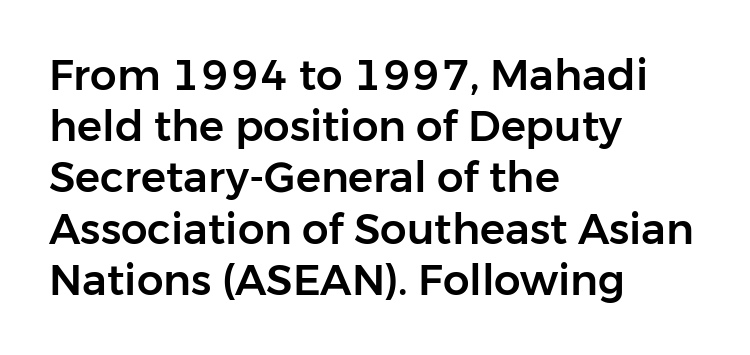
Q: Is the text italic (slanted)? A: No, it is upright.
Q: Is the typeface a serif or a sans-serif typeface? A: Sans-serif.
Q: Is the text underlined? A: No.
Q: How is the paragraph aligned? A: Left-aligned.
Q: Is the spacing between letters normal or unusually wide? A: Normal.
Q: Width (condensed, normal, or wide)? A: Normal.
Q: Stroke contrast? A: Low.
Q: x-height? A: Medium.
Q: Monospaced? A: No.
